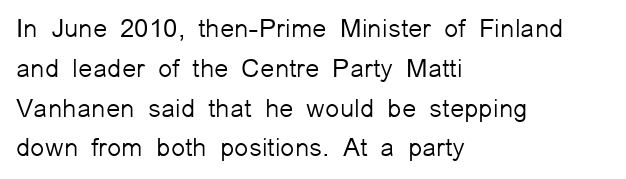
{"italic": "no", "bold": "no", "underline": "no", "align": "left", "line_spacing": "normal", "line_spacing_ratio": 1.53, "letter_spacing": "normal", "letter_spacing_em": 0.0, "glyph_px": 26}
